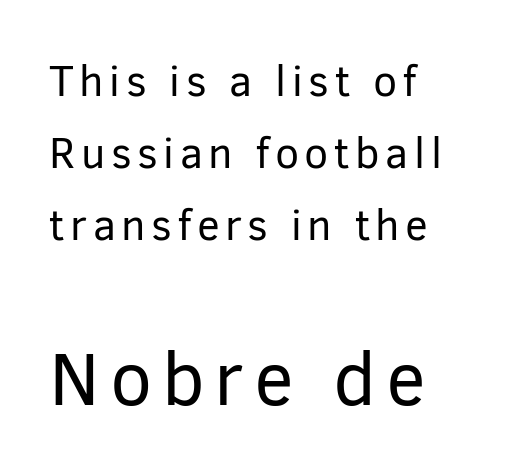
Of the two passages, the one underneath uses the larger point size. Whoever set this chose a conventional vertical rhythm. The passage shown is typeset with a sans-serif family. The string is rendered with underlining switched off. One-word summary of the alignment: left.
